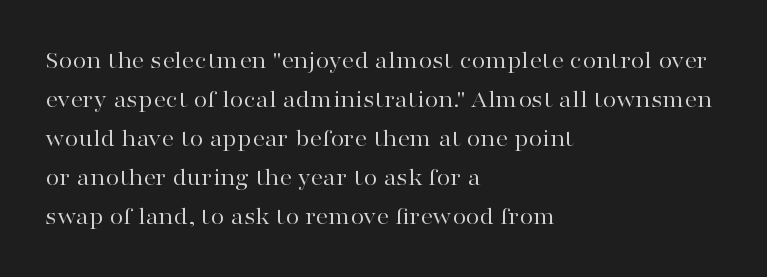
The space between consecutive lines is moderate. In terms of letterspacing, this is plain default setting. This rendering features lettering with no underline. Is the stroke heavy? The answer is a plain regular-or-lighter.
